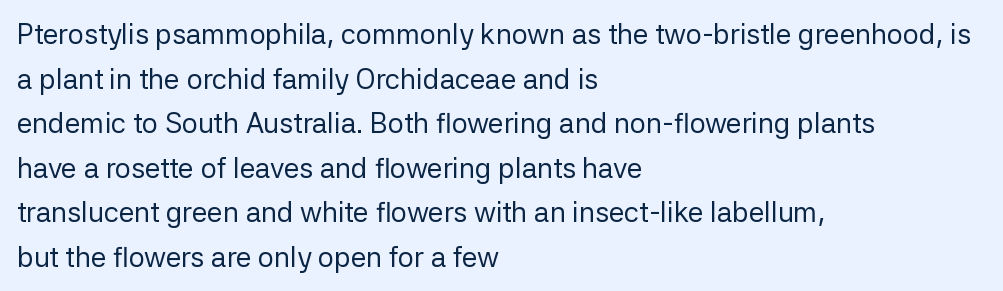
Reading down the column, the eye jumps a familiar distance to each next line. The setting favours the left margin, as ordinary paragraphs usually do. No italicization has been applied; the sample stays upright. Underlining? Definitely not there.
